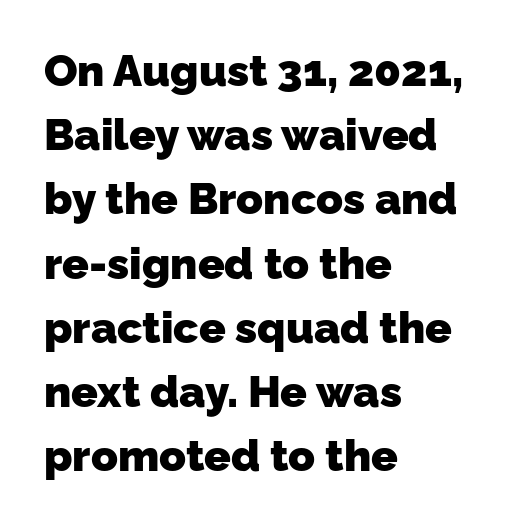
The image shows 44 px heavy sans-serif type; set left-aligned, normal line spacing (1.46x), normal letter spacing, not underlined; low stroke contrast and a medium x-height.
